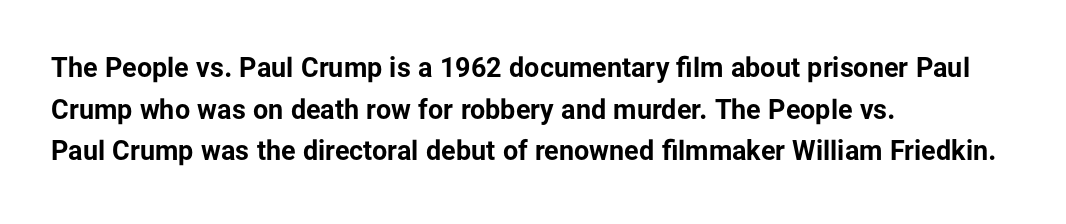
{"italic": "no", "bold": "yes", "underline": "no", "align": "left", "line_spacing": "normal", "line_spacing_ratio": 1.54, "letter_spacing": "normal", "letter_spacing_em": 0.0, "glyph_px": 27}
